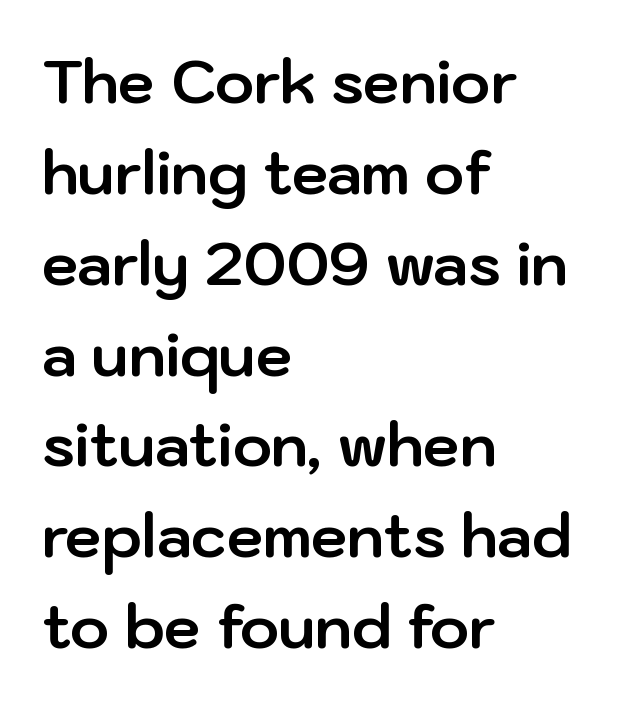
{"serif": "no", "italic": "no", "bold": "yes", "weight": "bold", "width": "normal", "stroke_contrast": "low", "x_height": "medium", "monospaced": "no", "underline": "no", "align": "left", "line_spacing": "normal", "line_spacing_ratio": 1.54, "letter_spacing": "normal", "letter_spacing_em": 0.0, "glyph_px": 59}
